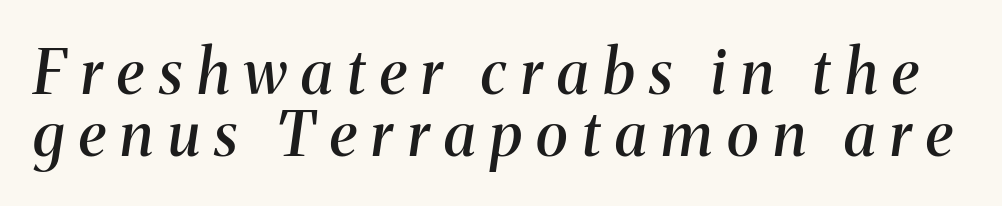
The image shows 61 px semibold serif type, italic (leaning right); set tight line spacing (1.01x), unusually wide letter spacing (+0.24 em), not underlined; medium stroke contrast and a medium x-height.
